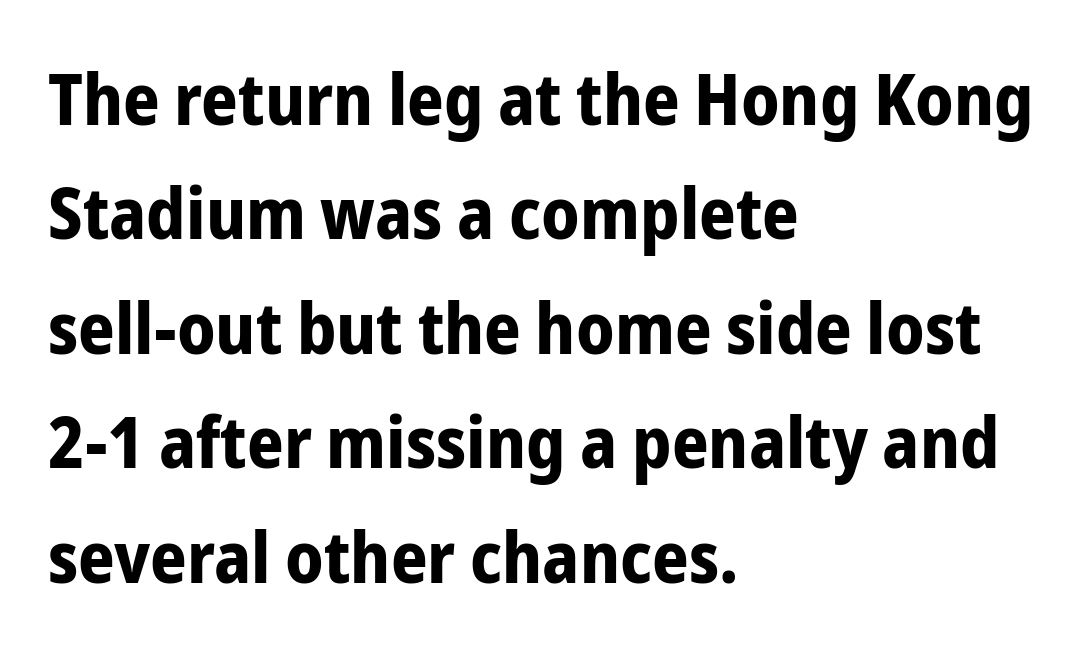
{"serif": "no", "italic": "no", "bold": "yes", "weight": "bold", "width": "condensed", "stroke_contrast": "low", "x_height": "medium", "monospaced": "no", "underline": "no", "align": "left", "line_spacing": "normal", "line_spacing_ratio": 1.59, "letter_spacing": "normal", "letter_spacing_em": 0.0, "glyph_px": 72}
